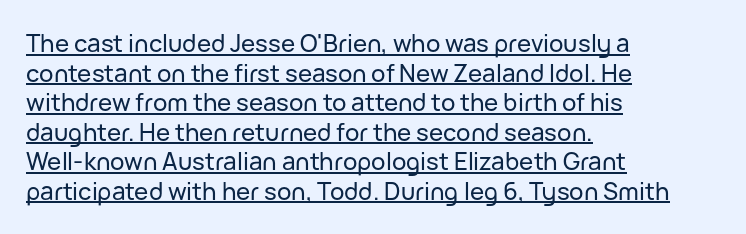
Posture: vertical. Quick note: underline on. The passage shown has conventional tracking throughout. Layout note: lines flush left.
